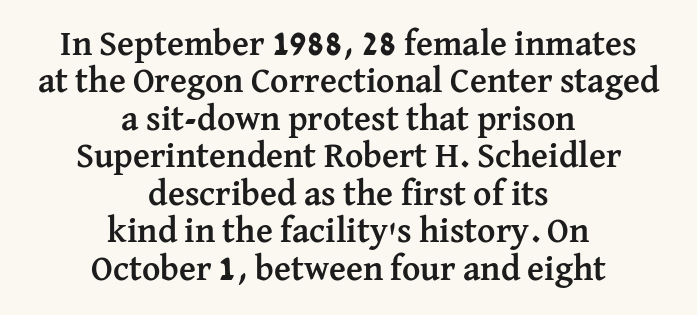
Q: Is the text bold? A: Yes.
Q: Is the text italic (slanted)? A: No, it is upright.
Q: Is the typeface a serif or a sans-serif typeface? A: Serif.
Q: Is the text underlined? A: No.
Q: How is the paragraph aligned? A: Centered.
Q: Is the spacing between letters normal or unusually wide? A: Normal.
Q: Is the spacing between lines tight, normal or loose? A: Tight.
Q: Width (condensed, normal, or wide)? A: Normal.
Q: Stroke contrast? A: Medium.
Q: x-height? A: Medium.
Q: Monospaced? A: No.
